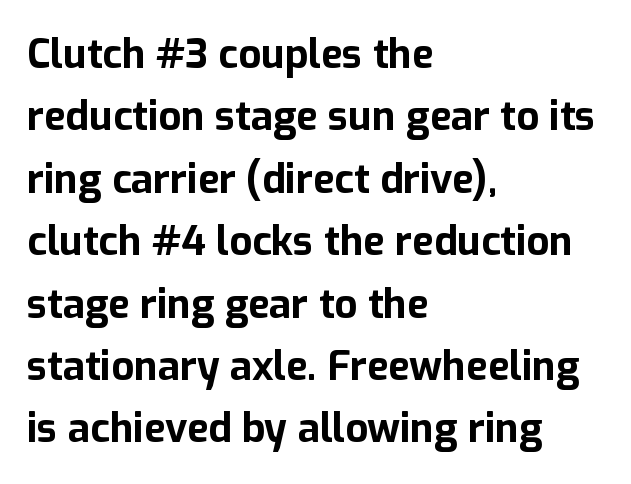
The image shows 40 px bold sans-serif type, upright; set left-aligned, normal line spacing (1.56x), normal letter spacing, not underlined; low stroke contrast and a medium x-height.
